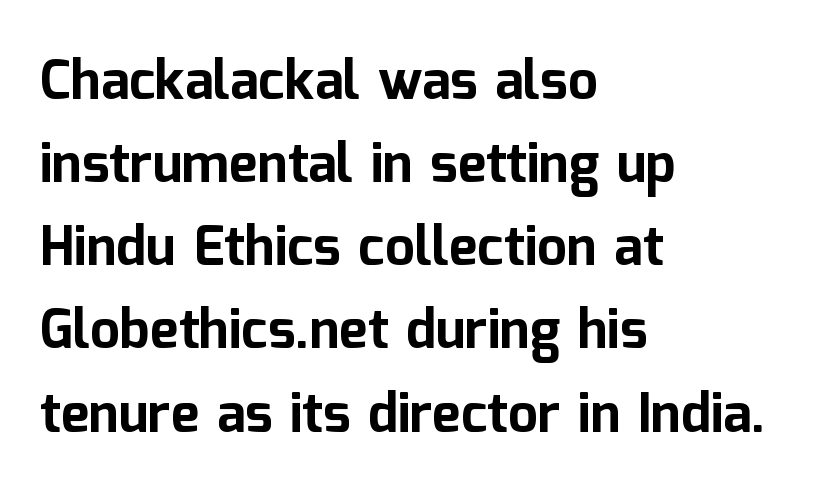
Q: Is the text bold? A: Yes.
Q: Is the text italic (slanted)? A: No, it is upright.
Q: Is the typeface a serif or a sans-serif typeface? A: Sans-serif.
Q: Is the text underlined? A: No.
Q: How is the paragraph aligned? A: Left-aligned.
Q: Is the spacing between letters normal or unusually wide? A: Normal.
Q: Is the spacing between lines tight, normal or loose? A: Normal.
Q: Width (condensed, normal, or wide)? A: Normal.
Q: Stroke contrast? A: Low.
Q: x-height? A: Medium.
Q: Monospaced? A: No.
